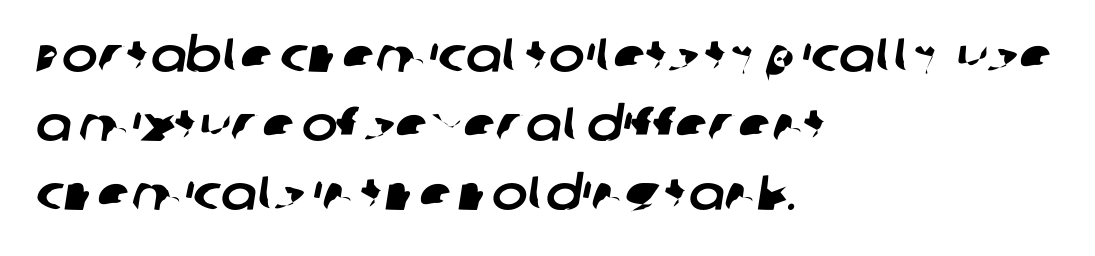
Typographically, this falls in the sans-serif category. Character widths vary here, with narrow letters taking less room than wide ones. Each row of text sits above clean, open space. The type is set solid horizontally, with unmodified tracking. The vertical gap from one line to the next is medium. Each line starts at the same left margin while the right side varies.
